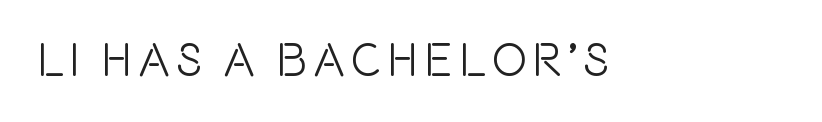
Is this a sans? Yes — the strokes have no serifs. The words here are not underlined. Italic? Not at all — the glyphs are vertical. You could not count columns in this text — the font is proportionally spaced.
